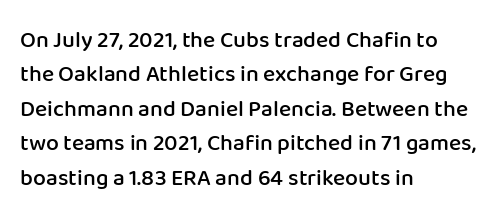
The image shows 23 px text type, upright; set left-aligned, normal line spacing (1.5x), normal letter spacing, not underlined.
